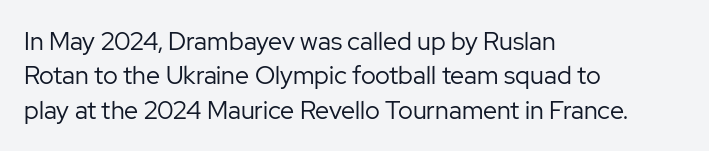
Q: Is the text bold? A: No.
Q: Is the text italic (slanted)? A: No, it is upright.
Q: Is the text underlined? A: No.
Q: How is the paragraph aligned? A: Left-aligned.
Q: Is the spacing between letters normal or unusually wide? A: Normal.
Q: Is the spacing between lines tight, normal or loose? A: Normal.
